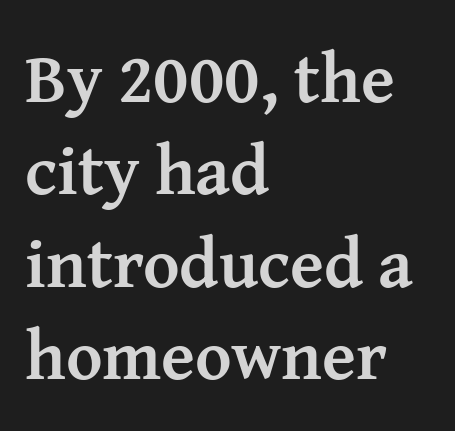
{"serif": "yes", "italic": "no", "bold": "yes", "weight": "semibold", "width": "normal", "stroke_contrast": "medium", "x_height": "medium", "monospaced": "no", "underline": "no", "align": "left", "line_spacing": "normal", "line_spacing_ratio": 1.32, "letter_spacing": "normal", "letter_spacing_em": 0.0, "glyph_px": 70}
